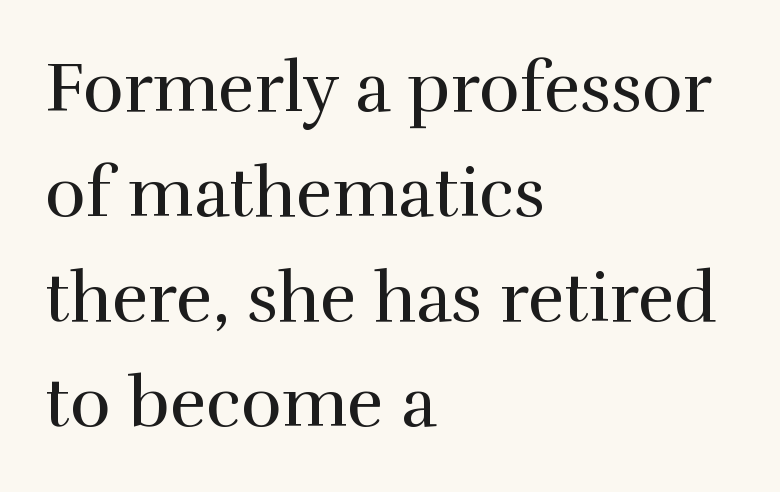
The image shows 69 px regular-weight serif type, upright; set left-aligned, normal line spacing (1.52x), normal letter spacing, not underlined; a medium x-height.
